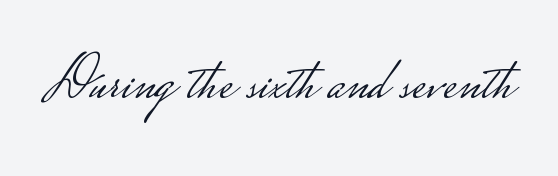
The image shows 61 px light, wide sans-serif type; set normal letter spacing, not underlined; low stroke contrast.
